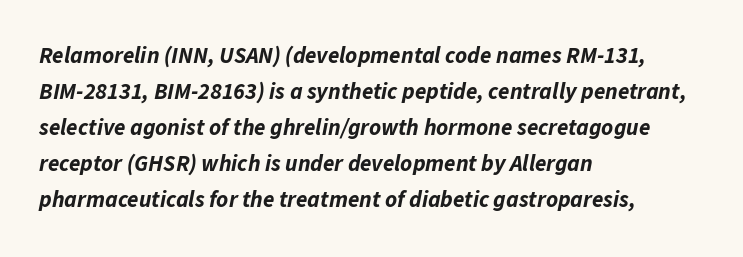
Q: Is the text bold? A: Yes.
Q: Is the text italic (slanted)? A: Yes, it leans right by about 11 degrees.
Q: Is the text underlined? A: No.
Q: How is the paragraph aligned? A: Left-aligned.
Q: Is the spacing between letters normal or unusually wide? A: Normal.
Q: Is the spacing between lines tight, normal or loose? A: Normal.
